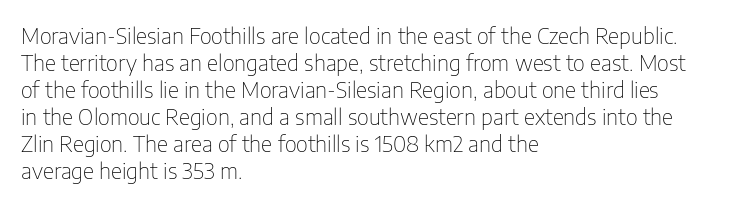
Beneath every word, the page is bare. The lettering holds an erect, upright posture throughout. Caption: face not bold, strokes unweighted. The gaps between neighbouring characters are ordinary and unremarkable.
